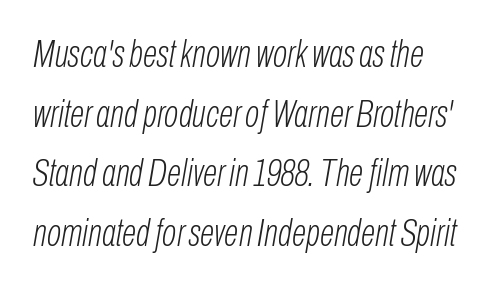
{"italic": "yes", "lean": "right", "slant_degrees": 10, "bold": "no", "weight": "light", "width": "condensed", "stroke_contrast": "low", "x_height": "medium", "monospaced": "no", "underline": "no", "line_spacing": "normal", "line_spacing_ratio": 1.57, "letter_spacing": "normal", "letter_spacing_em": 0.0, "glyph_px": 38}
